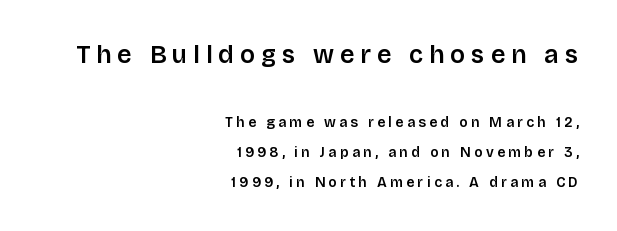
The image shows 25 px text type, upright; set right-aligned, loose line spacing (2.16x), unusually wide letter spacing (+0.24 em), not underlined; the first (top) block is 1.79x larger.
